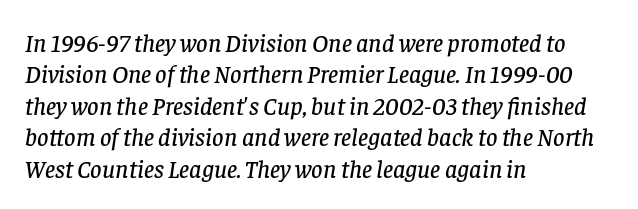
Q: Is the text italic (slanted)? A: Yes, it leans right by about 8 degrees.
Q: Is the text underlined? A: No.
Q: How is the paragraph aligned? A: Left-aligned.
Q: Is the spacing between letters normal or unusually wide? A: Normal.
Q: Is the spacing between lines tight, normal or loose? A: Normal.
